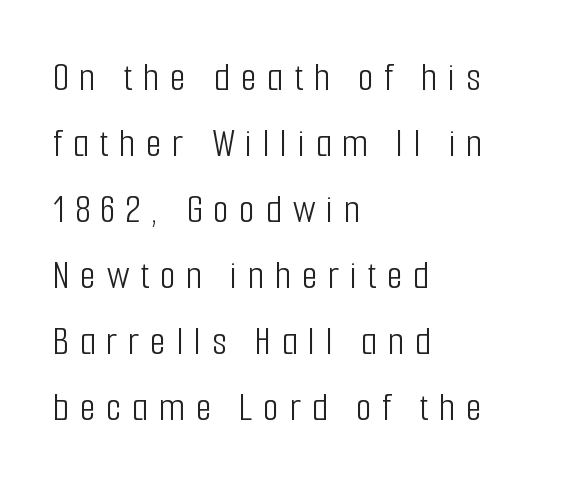
The horizontal fit of the characters is loose and conspicuously gappy. Weight: regular or lighter. Quick note: interline space is typical. Decoration check: the copy has no underline.
